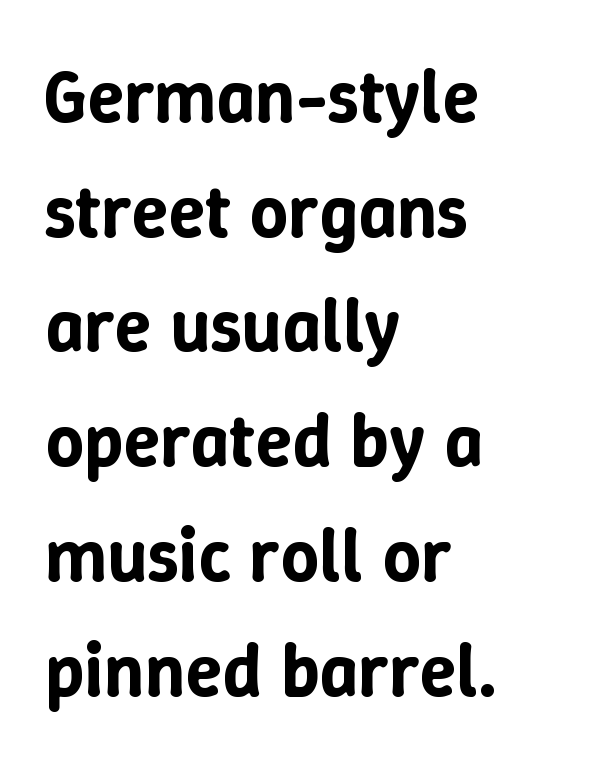
{"italic": "no", "width": "normal", "stroke_contrast": "low", "x_height": "medium", "monospaced": "no", "underline": "no", "align": "left", "line_spacing": "normal", "line_spacing_ratio": 1.53, "letter_spacing": "normal", "letter_spacing_em": 0.0, "glyph_px": 75}
